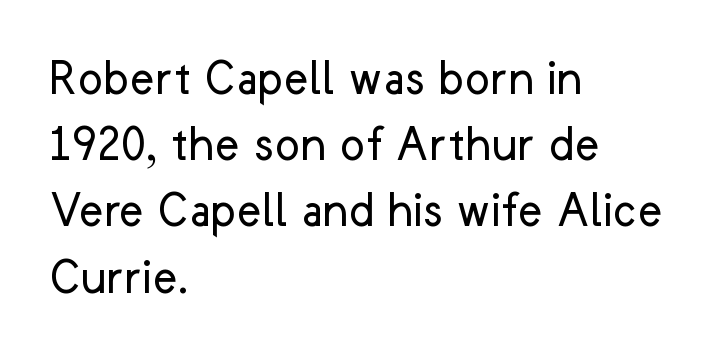
The face used here is a sans, in the tradition of grotesques and geometrics. Here the designer chose a conventional face with non-uniform glyph widths. The rows are spaced the way most documents space them. Lines of text with bare space underneath. Line beginnings align vertically; line endings do not.
